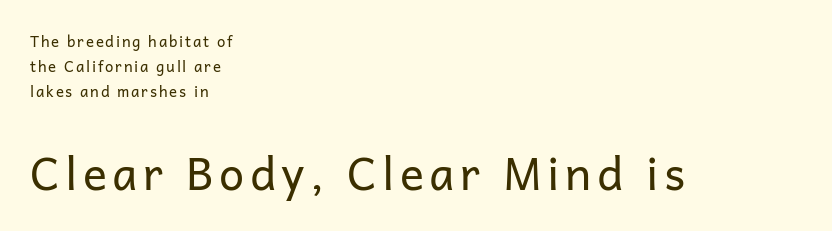
Italic: no, the glyphs are upright roman. The rag falls on the right side of this text block. Is the stroke heavy? The answer is a plain regular-or-lighter. This is sans-serif lettering, the kind often seen on screens and signage. Compared with typical paragraphs, the rows here are spaced about the same.
